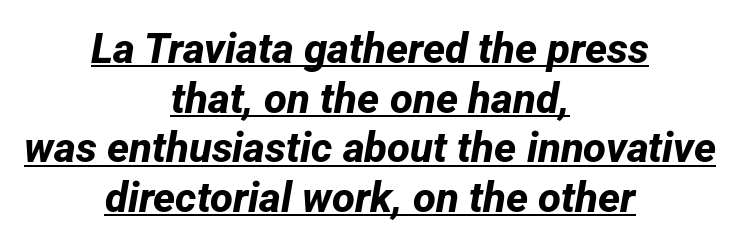
Each letter keeps its own natural width here, so spacing adapts to shape. These characters rest on top of a visible drawn line. Nothing unusual about the tracking: characters are spaced as the font intends. You'd pick this weight for a headline — it's a proper bold.
